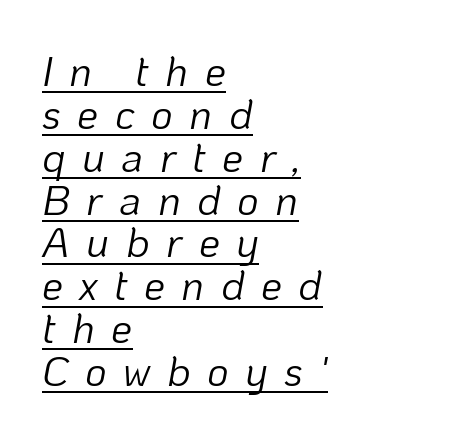
The image shows 42 px light type, italic (leaning right); set left-aligned, tight line spacing (1.02x), unusually wide letter spacing (+0.39 em), underlined; low stroke contrast and a medium x-height.
